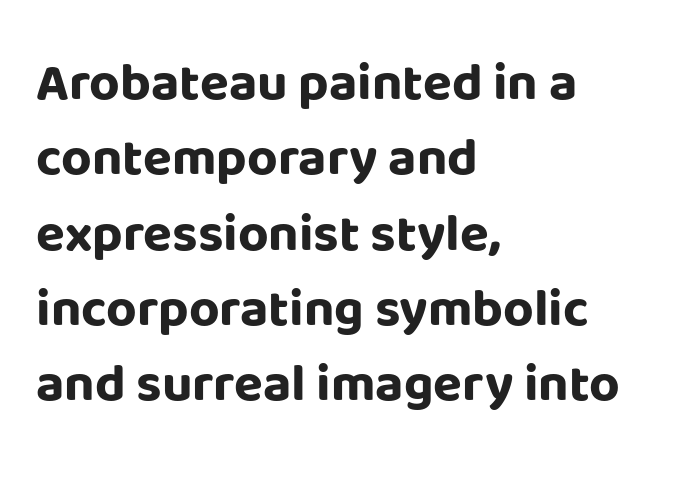
Caption: bold face, heavy strokes. Designer's note — italics off, roman on. Baseline-to-baseline distance is the conventional proportion of letter height. What stands out about the letter spacing? Nothing — it is the standard amount.
